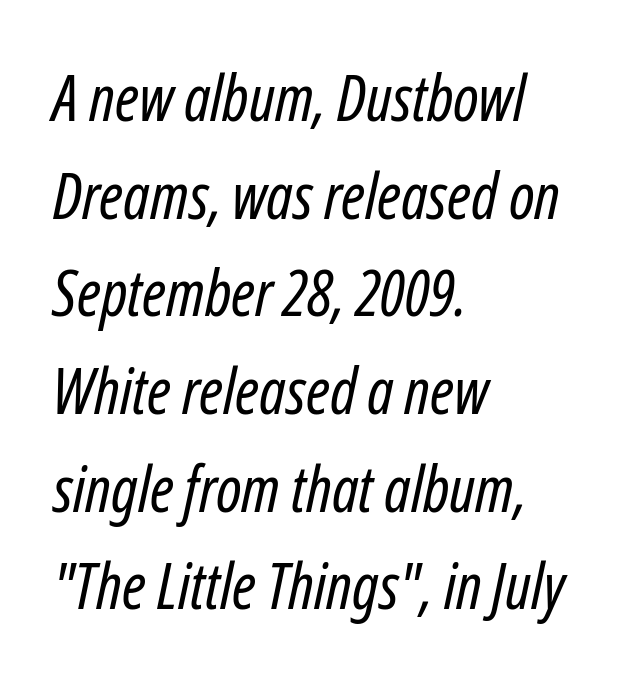
Posture: slanted. The font sits on the lighter half of the weight spectrum, regular included. The type is set solid horizontally, with unmodified tracking. In CSS terms this would be text-align: left.
